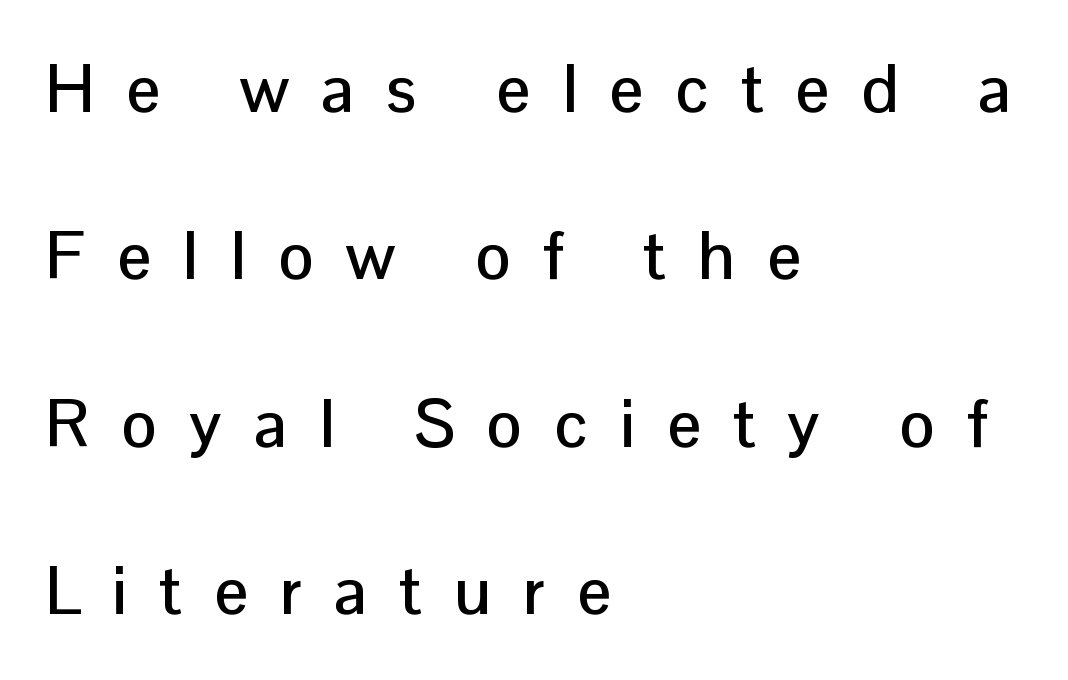
The image shows 67 px sans-serif type, upright; set left-aligned, loose line spacing (2.5x), unusually wide letter spacing (+0.48 em), not underlined; low stroke contrast and a medium x-height.
